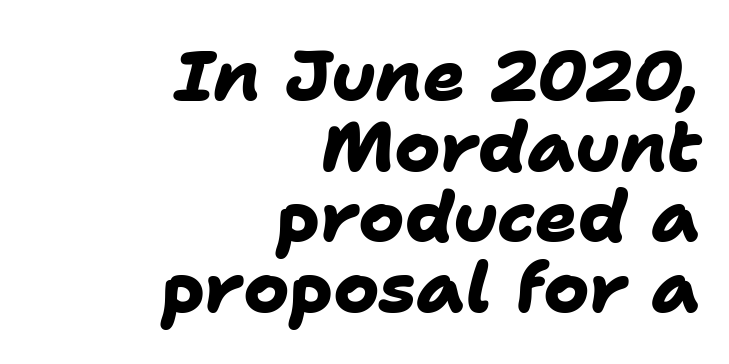
The lines in this sample share a right terminus and differ only in where they begin. A typesetter would call this proportional, since set widths differ per character. Just letters on the line, the space beneath them empty. Summary of weight: heavy, a full bold. Nope, no serifs anywhere on these letters. Spacing between characters is what you'd get straight out of the box.
